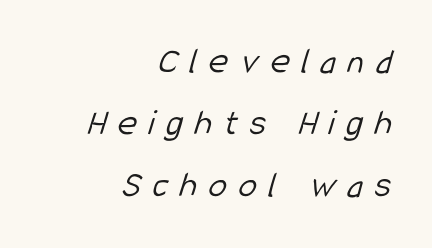
Is the type heavy? It reads as light-to-regular instead. Note the varied advance widths — an 'i' is clearly narrower than an 'm'. Letter spacing: wide. Right-aligned paragraph, ragged on the left.
